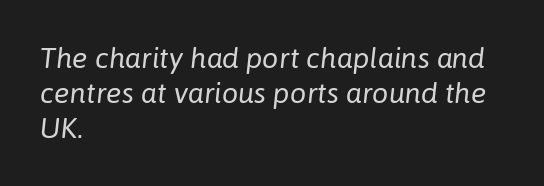
Q: Is the text bold? A: No.
Q: Is the text italic (slanted)? A: Yes, it leans right by about 6 degrees.
Q: Is the text underlined? A: No.
Q: How is the paragraph aligned? A: Left-aligned.
Q: Is the spacing between letters normal or unusually wide? A: Normal.
Q: Width (condensed, normal, or wide)? A: Normal.
Q: Stroke contrast? A: Low.
Q: x-height? A: Medium.
Q: Monospaced? A: No.
